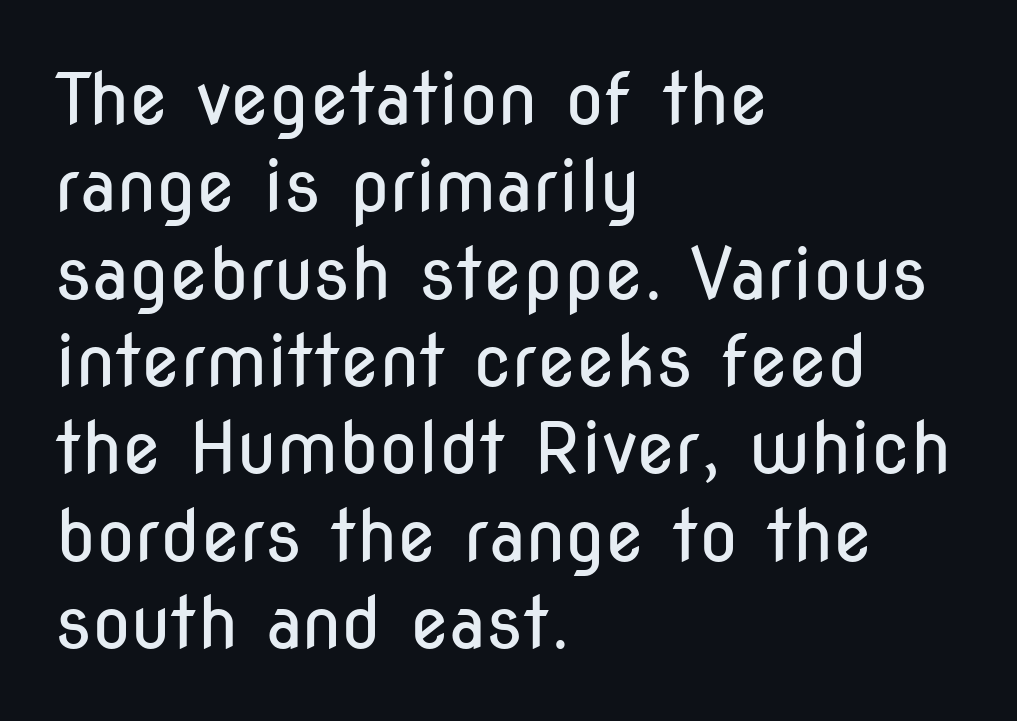
Each word holds together tightly as a unit, with standard inter-letter gaps. One-word summary of the alignment: left. Nothing sits at the stroke ends, so this counts as sans-serif. If you drew a line through each stem, it would be perfectly vertical. The rendering uses natural spacing where letterforms have individual widths.
